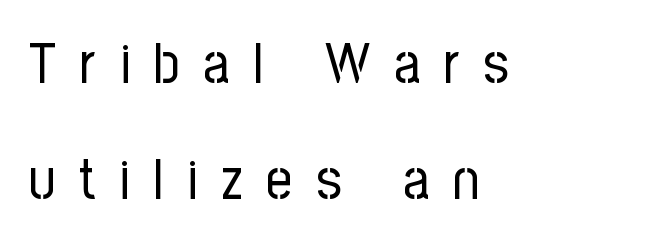
Q: Is the text bold? A: No.
Q: Is the text italic (slanted)? A: No, it is upright.
Q: Is the typeface a serif or a sans-serif typeface? A: Sans-serif.
Q: Is the text underlined? A: No.
Q: How is the paragraph aligned? A: Left-aligned.
Q: Is the spacing between letters normal or unusually wide? A: Unusually wide.
Q: Is the spacing between lines tight, normal or loose? A: Loose.
Q: Width (condensed, normal, or wide)? A: Condensed.
Q: Stroke contrast? A: Low.
Q: x-height? A: Medium.
Q: Monospaced? A: No.
